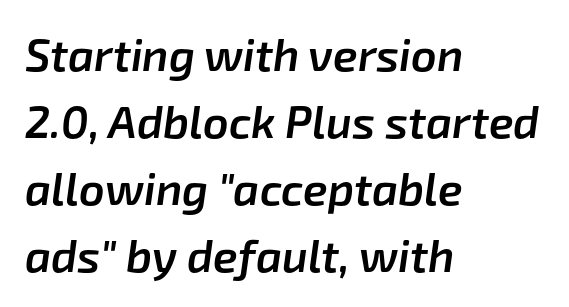
{"italic": "yes", "lean": "right", "slant_degrees": 8, "bold": "semi", "weight": "semibold", "width": "normal", "stroke_contrast": "low", "x_height": "medium", "monospaced": "no", "underline": "no", "align": "left", "line_spacing": "normal", "line_spacing_ratio": 1.49, "letter_spacing": "normal", "letter_spacing_em": 0.0, "glyph_px": 45}
